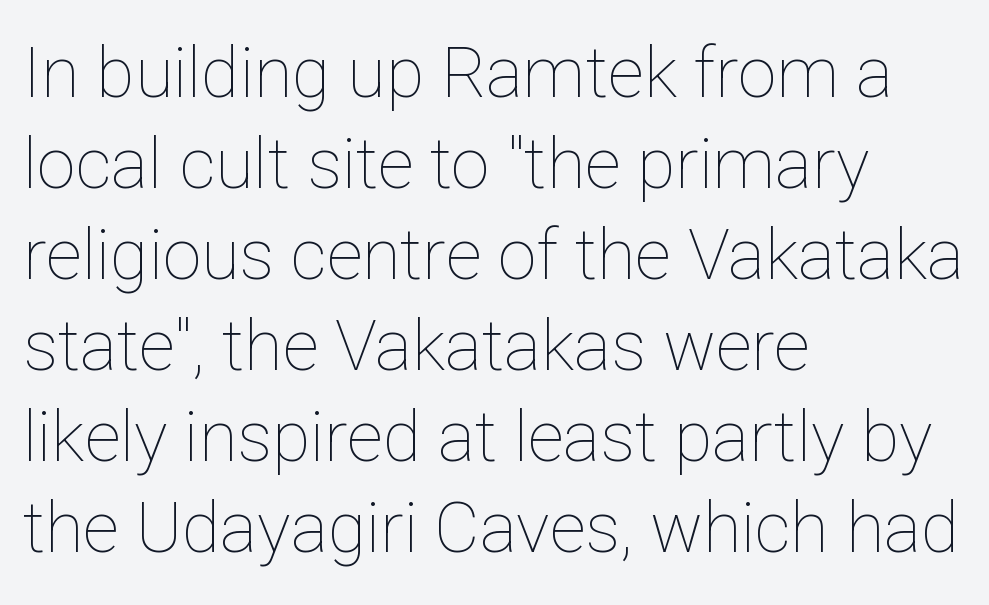
Is this a fixed-width face? No — the glyphs have proportional, varying widths. Decoration check: the copy has no underline. The letters look calm and open, with moderate or lighter stems. The rag falls on the right side of this text block. The line texture is even and compact thanks to regular tracking. Rendered with straight, roman letterforms.
